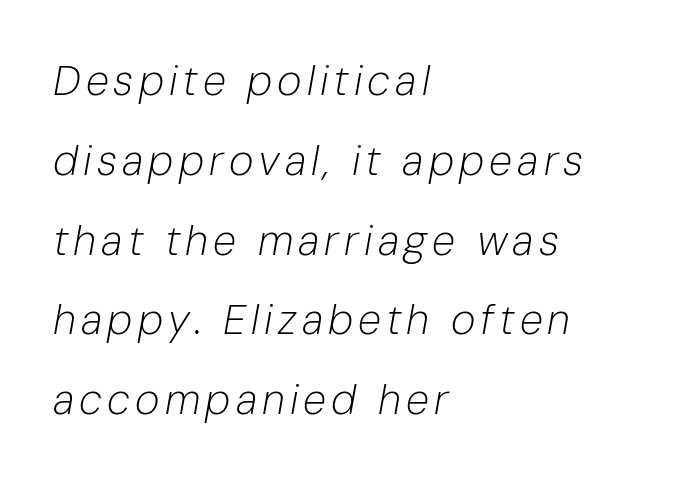
Think standard paragraph weight, or any step lighter than that. These lines are rendered in a variable-pitch font. The string is rendered with underlining switched off. If you drew a line through each stem, it would be angled. Each line starts at the same left margin while the right side varies.
